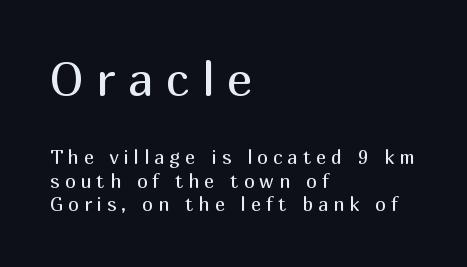
Which chunk is bigger? The first one — the top block dwarfs the bottom. Bare-footed words on every line. Compared with a centered layout, this one pins lines to the left instead. Rendered with straight, roman letterforms. Short note: letters widely spaced.
